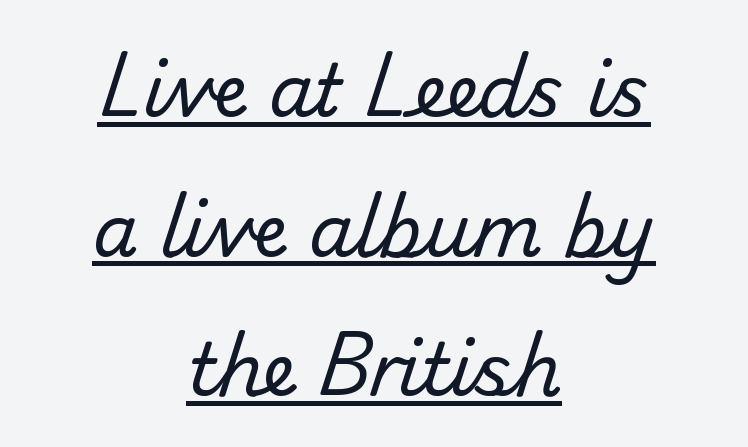
Q: Is the text bold? A: No.
Q: Is the typeface a serif or a sans-serif typeface? A: Sans-serif.
Q: Is the text underlined? A: Yes.
Q: How is the paragraph aligned? A: Centered.
Q: Is the spacing between letters normal or unusually wide? A: Normal.
Q: Is the spacing between lines tight, normal or loose? A: Loose.
Q: Width (condensed, normal, or wide)? A: Normal.
Q: Stroke contrast? A: Low.
Q: x-height? A: Small.
Q: Monospaced? A: No.
